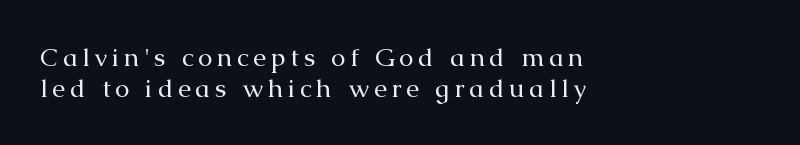
The image shows 26 px text type, upright; set left-aligned, line spacing 1.18x, not underlined.
